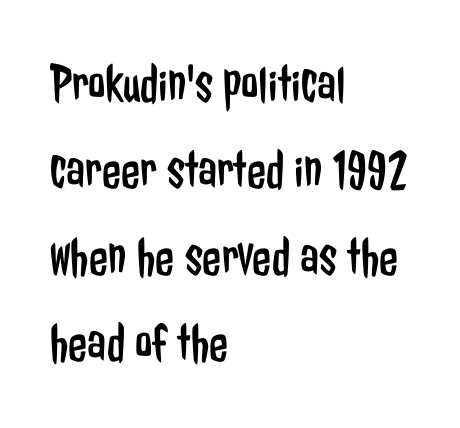
{"serif": "no", "italic": "no", "bold": "no", "weight": "regular", "width": "condensed", "stroke_contrast": "low", "x_height": "medium", "monospaced": "no", "underline": "no", "align": "left", "line_spacing": "normal", "line_spacing_ratio": 1.57, "letter_spacing": "normal", "letter_spacing_em": 0.0, "glyph_px": 55}
